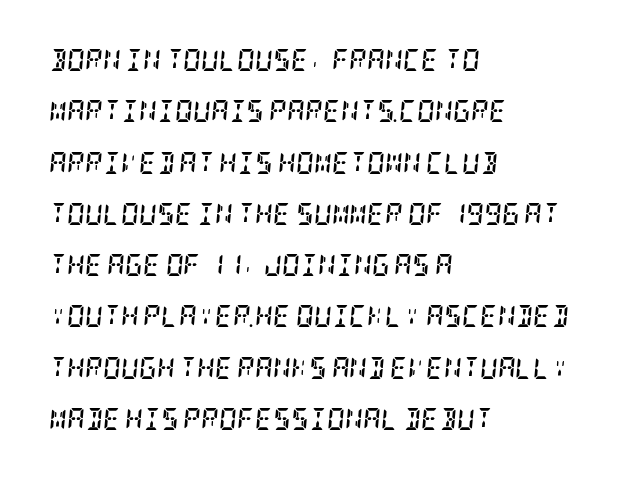
A classic flush-left, rag-right setting is used for this passage. Nothing unusual about the tracking: characters are spaced as the font intends. Quick note: underline off. These lines were composed using italics.
